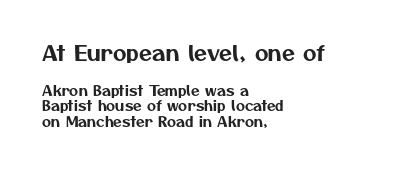
{"underline": "no", "align": "left", "line_spacing": "tight", "line_spacing_ratio": 1.13, "letter_spacing": "normal", "letter_spacing_em": 0.0, "larger_block": "first", "size_ratio": 1.5, "glyph_px": 21}
